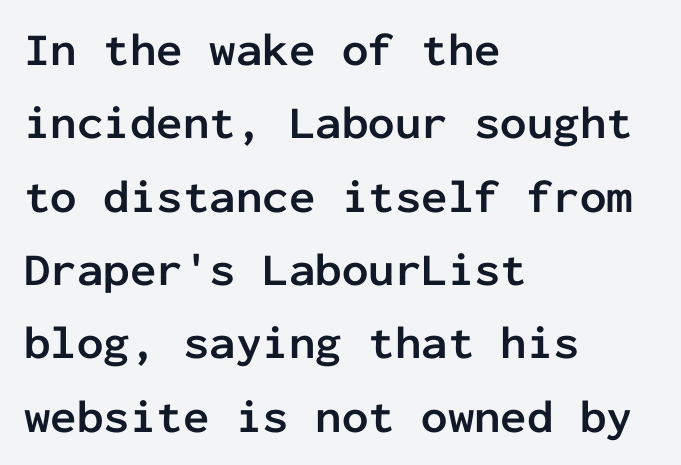
{"serif": "no", "italic": "no", "bold": "yes", "weight": "semibold", "width": "normal", "stroke_contrast": "low", "x_height": "medium", "monospaced": "yes", "underline": "no", "align": "left", "line_spacing": "normal", "line_spacing_ratio": 1.56, "letter_spacing": "normal", "letter_spacing_em": 0.0, "glyph_px": 47}
